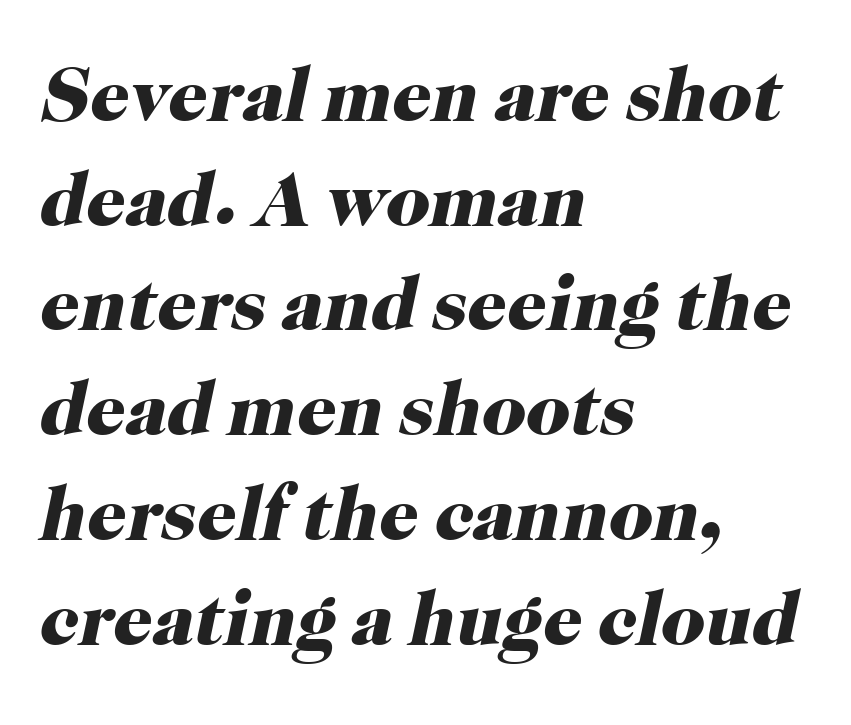
Q: Is the text bold? A: Yes.
Q: Is the text italic (slanted)? A: Yes, it leans right by about 12 degrees.
Q: Is the typeface a serif or a sans-serif typeface? A: Serif.
Q: Is the text underlined? A: No.
Q: How is the paragraph aligned? A: Left-aligned.
Q: Is the spacing between letters normal or unusually wide? A: Normal.
Q: Is the spacing between lines tight, normal or loose? A: Normal.
Q: Width (condensed, normal, or wide)? A: Normal.
Q: Stroke contrast? A: High.
Q: x-height? A: Medium.
Q: Monospaced? A: No.
